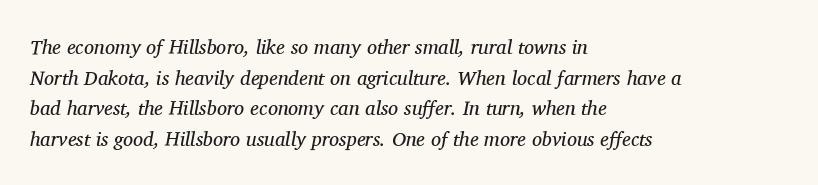
The image shows 20 px text type, italic (leaning right); set left-aligned, normal line spacing (1.53x), normal letter spacing, not underlined.
